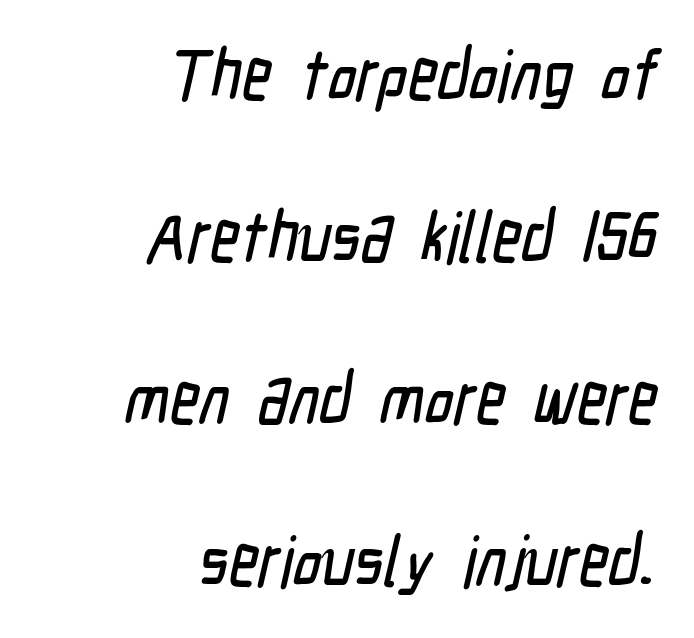
The image shows 71 px condensed sans-serif type; set right-aligned, loose line spacing (2.28x), normal letter spacing, not underlined; low stroke contrast and a medium x-height.
